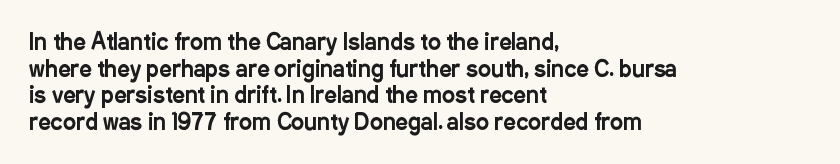
Q: Is the text italic (slanted)? A: No, it is upright.
Q: Is the text underlined? A: No.
Q: How is the paragraph aligned? A: Left-aligned.
Q: Is the spacing between letters normal or unusually wide? A: Normal.
